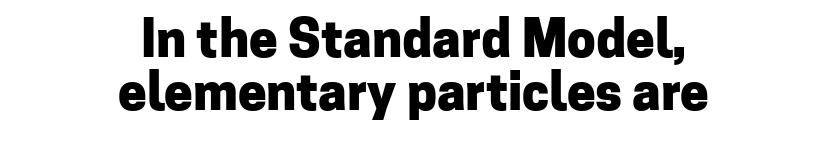
The image shows 51 px heavy sans-serif type, upright; set centered, tight line spacing (1.04x), normal letter spacing, not underlined; low stroke contrast and a medium x-height.
